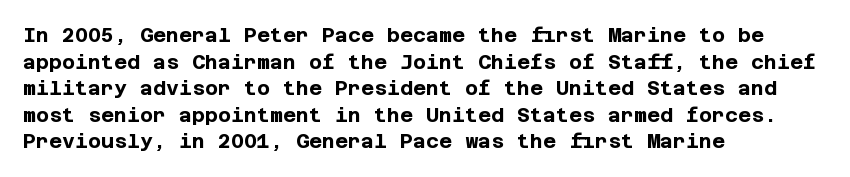
The image shows 20 px bold type, upright; set left-aligned, normal line spacing (1.33x), normal letter spacing, not underlined.
